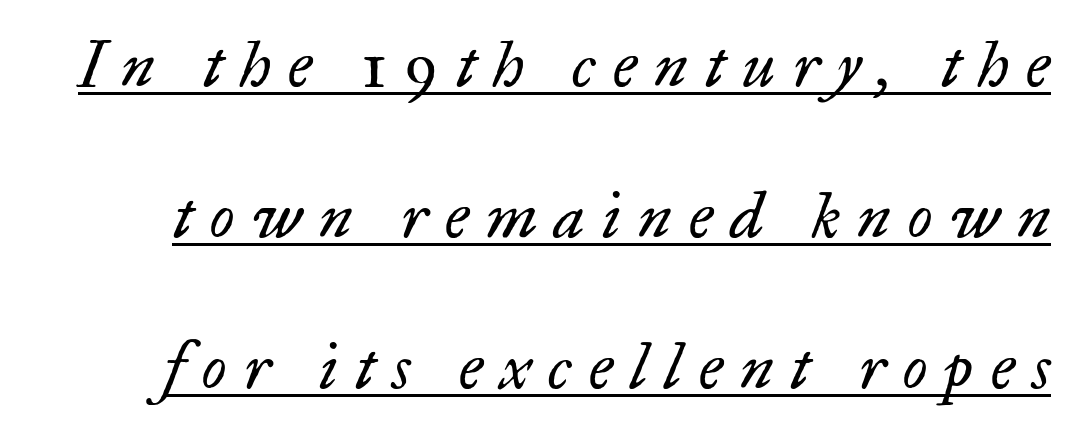
Q: Is the text bold? A: No.
Q: Is the text italic (slanted)? A: Yes, it leans right by about 17 degrees.
Q: Is the typeface a serif or a sans-serif typeface? A: Serif.
Q: Is the text underlined? A: Yes.
Q: Is the spacing between letters normal or unusually wide? A: Unusually wide.
Q: Is the spacing between lines tight, normal or loose? A: Loose.
Q: Width (condensed, normal, or wide)? A: Normal.
Q: Stroke contrast? A: Low.
Q: x-height? A: Small.
Q: Monospaced? A: No.
